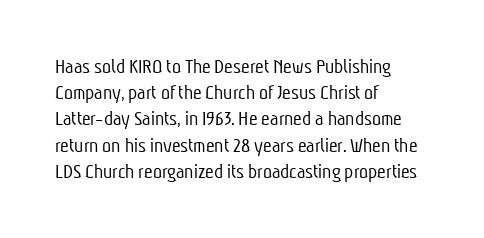
Weight: regular or lighter. One-word summary of the alignment: left. In terms of leading, this rendering sits right in the middle. The horizontal fit of the characters is conventional and even.
